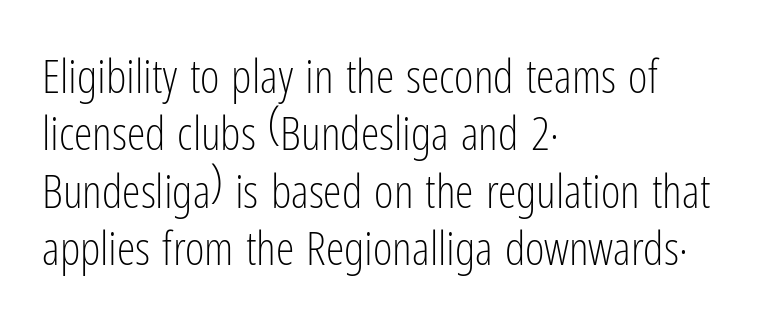
The image shows 47 px light, condensed sans-serif type, upright; set left-aligned, line spacing 1.22x, normal letter spacing, not underlined; low stroke contrast and a medium x-height.
